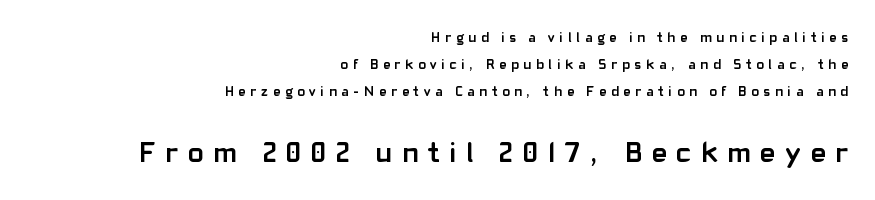
The image shows 29 px semibold sans-serif type, upright; set right-aligned, loose line spacing (1.94x), unusually wide letter spacing (+0.34 em), not underlined; the second (bottom) block is 2.07x larger; low stroke contrast and a medium x-height.
